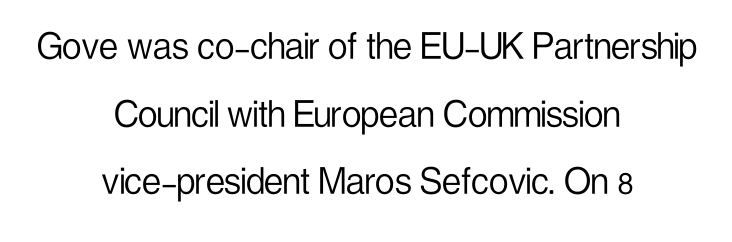
Q: Is the text bold? A: No.
Q: Is the text italic (slanted)? A: No, it is upright.
Q: Is the typeface a serif or a sans-serif typeface? A: Sans-serif.
Q: Is the text underlined? A: No.
Q: How is the paragraph aligned? A: Centered.
Q: Is the spacing between letters normal or unusually wide? A: Normal.
Q: Is the spacing between lines tight, normal or loose? A: Normal.
Q: Width (condensed, normal, or wide)? A: Condensed.
Q: Stroke contrast? A: Low.
Q: x-height? A: Medium.
Q: Monospaced? A: No.
